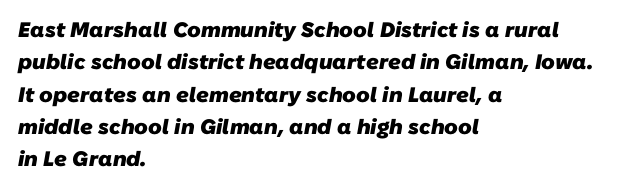
Q: Is the text bold? A: Yes.
Q: Is the text underlined? A: No.
Q: How is the paragraph aligned? A: Left-aligned.
Q: Is the spacing between letters normal or unusually wide? A: Normal.
Q: Is the spacing between lines tight, normal or loose? A: Normal.
